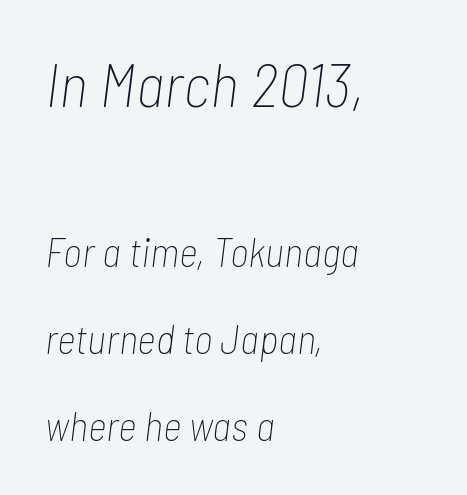
Q: Is the text bold? A: No.
Q: Is the text italic (slanted)? A: Yes, it leans right by about 7 degrees.
Q: Is the text underlined? A: No.
Q: How is the paragraph aligned? A: Left-aligned.
Q: Is the spacing between letters normal or unusually wide? A: Normal.
Q: Is the spacing between lines tight, normal or loose? A: Loose.
Q: Which block of text is set in a larger size, the first (top) or the second (bottom)? A: The first (top) one.
Q: Width (condensed, normal, or wide)? A: Condensed.
Q: Stroke contrast? A: Low.
Q: x-height? A: Medium.
Q: Monospaced? A: No.
